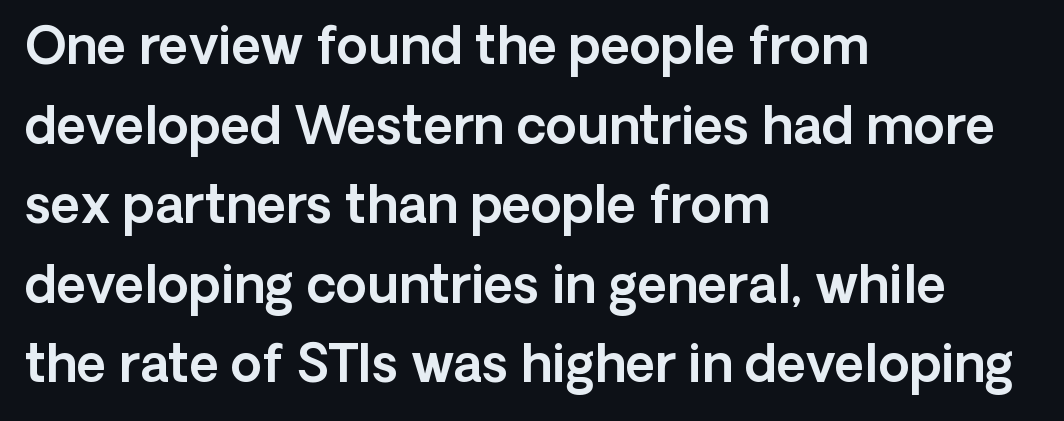
{"serif": "no", "italic": "no", "width": "normal", "x_height": "medium", "monospaced": "no", "underline": "no", "align": "left", "line_spacing": "normal", "line_spacing_ratio": 1.56, "letter_spacing": "normal", "letter_spacing_em": 0.0, "glyph_px": 51}
